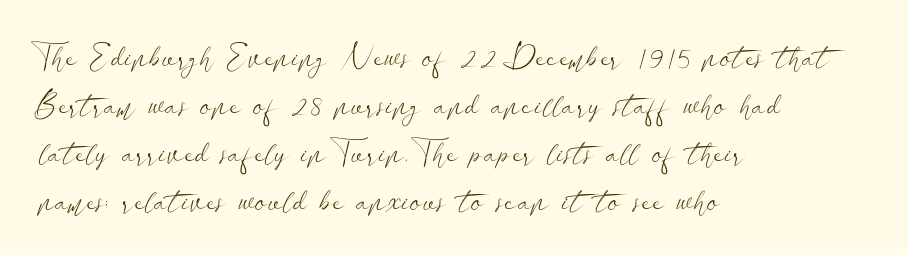
{"serif": "no", "bold": "no", "weight": "light", "width": "wide", "stroke_contrast": "low", "x_height": "small", "monospaced": "no", "underline": "no", "align": "left", "line_spacing": "normal", "line_spacing_ratio": 1.5, "letter_spacing": "normal", "letter_spacing_em": 0.0, "glyph_px": 32}
